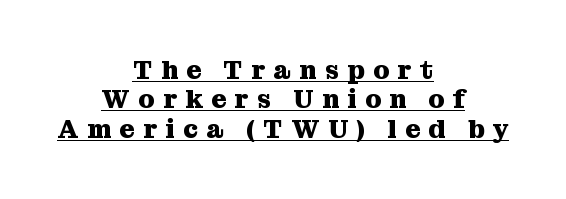
{"italic": "no", "bold": "yes", "underline": "yes", "align": "center", "line_spacing": "tight", "line_spacing_ratio": 1.13, "letter_spacing": "wide", "letter_spacing_em": 0.32, "glyph_px": 26}
